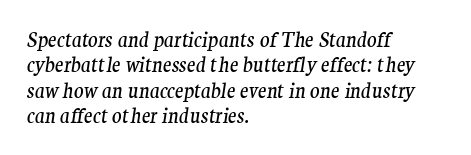
Q: Is the text bold? A: No.
Q: Is the text italic (slanted)? A: Yes, it leans right by about 9 degrees.
Q: Is the text underlined? A: No.
Q: How is the paragraph aligned? A: Left-aligned.
Q: Is the spacing between letters normal or unusually wide? A: Normal.
Q: Is the spacing between lines tight, normal or loose? A: Normal.
